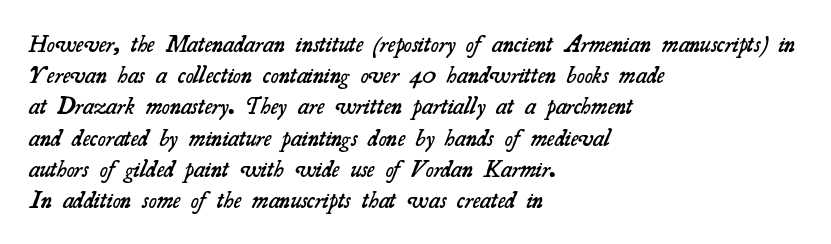
Q: Is the text bold? A: Semi-bold.
Q: Is the text underlined? A: No.
Q: How is the paragraph aligned? A: Left-aligned.
Q: Is the spacing between letters normal or unusually wide? A: Normal.
Q: Is the spacing between lines tight, normal or loose? A: Normal.
